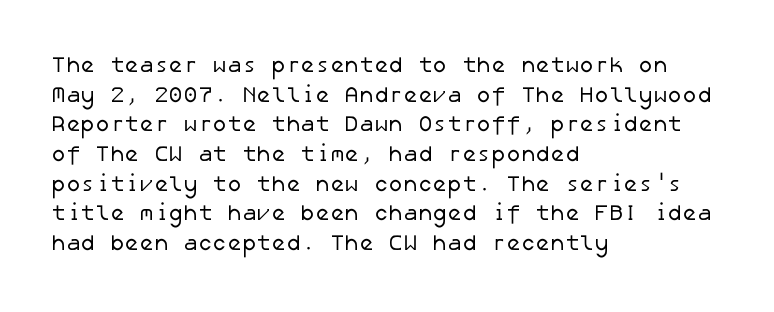
The image shows 22 px text type; set left-aligned, normal line spacing (1.35x), normal letter spacing, not underlined.
